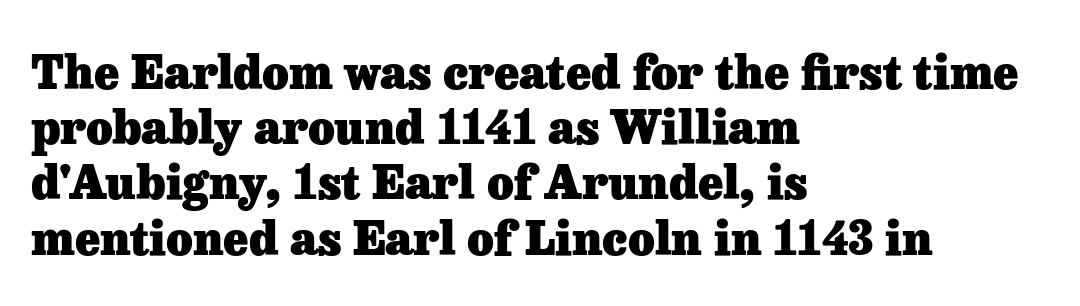
The image shows 46 px heavy serif type, upright; set left-aligned, line spacing 1.2x, normal letter spacing, not underlined; low stroke contrast and a medium x-height.
